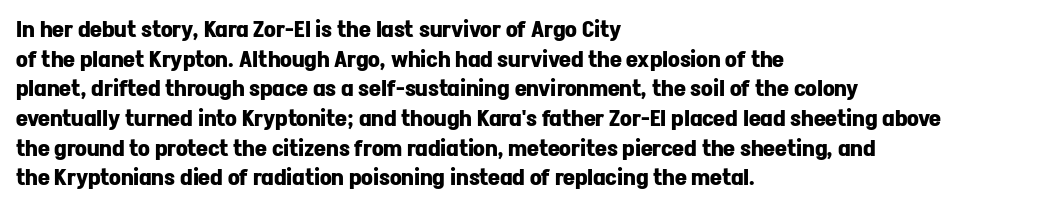
Q: Is the text bold? A: Yes.
Q: Is the text italic (slanted)? A: No, it is upright.
Q: Is the text underlined? A: No.
Q: How is the paragraph aligned? A: Left-aligned.
Q: Is the spacing between letters normal or unusually wide? A: Normal.
Q: Is the spacing between lines tight, normal or loose? A: Normal.
